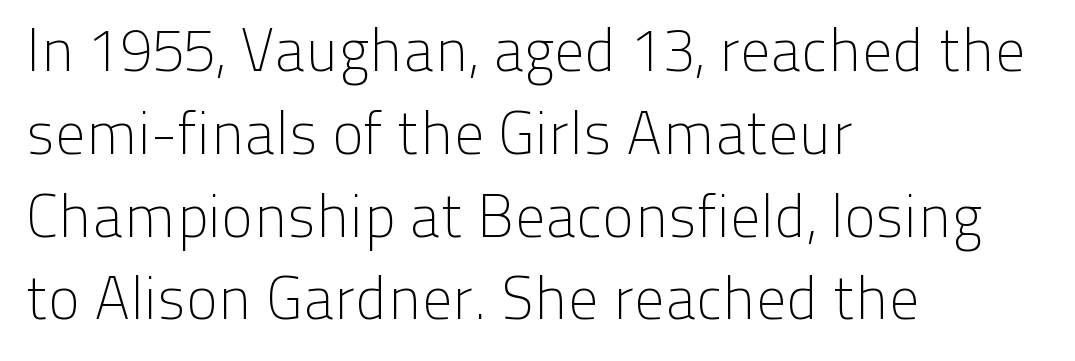
Q: Is the text bold? A: No.
Q: Is the text italic (slanted)? A: No, it is upright.
Q: Is the typeface a serif or a sans-serif typeface? A: Sans-serif.
Q: Is the text underlined? A: No.
Q: How is the paragraph aligned? A: Left-aligned.
Q: Is the spacing between letters normal or unusually wide? A: Normal.
Q: Is the spacing between lines tight, normal or loose? A: Normal.
Q: Width (condensed, normal, or wide)? A: Normal.
Q: Stroke contrast? A: Low.
Q: x-height? A: Medium.
Q: Monospaced? A: No.
